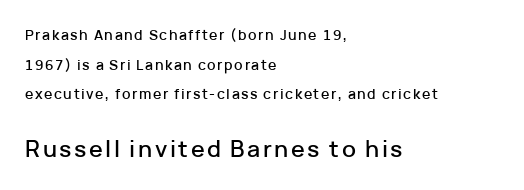
The image shows 23 px text type, upright; set left-aligned, loose line spacing (2.11x), not underlined; the second (bottom) block is 1.64x larger.
